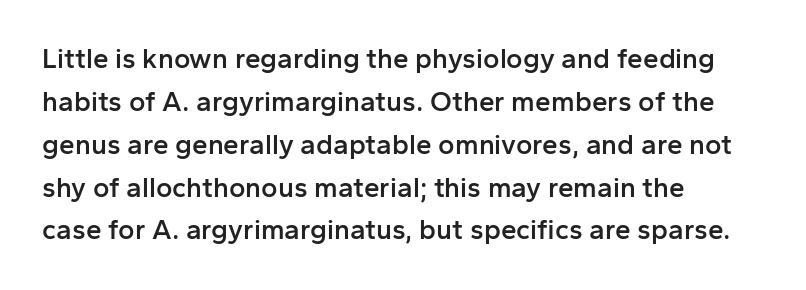
Q: Is the text bold? A: Semi-bold.
Q: Is the text italic (slanted)? A: No, it is upright.
Q: Is the typeface a serif or a sans-serif typeface? A: Sans-serif.
Q: Is the text underlined? A: No.
Q: How is the paragraph aligned? A: Left-aligned.
Q: Is the spacing between letters normal or unusually wide? A: Normal.
Q: Is the spacing between lines tight, normal or loose? A: Normal.
Q: Width (condensed, normal, or wide)? A: Normal.
Q: Stroke contrast? A: Low.
Q: x-height? A: Medium.
Q: Monospaced? A: No.
